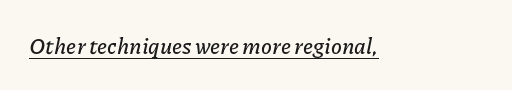
The image shows 22 px text type, italic (leaning right); set normal letter spacing, underlined.
